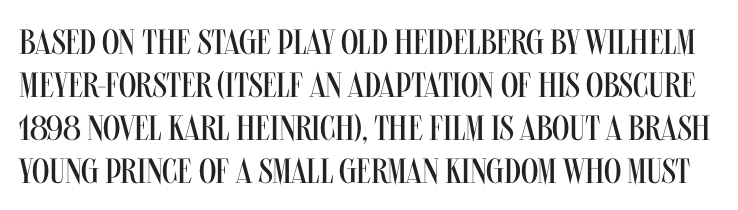
Q: Is the text bold? A: No.
Q: Is the text italic (slanted)? A: No, it is upright.
Q: Is the typeface a serif or a sans-serif typeface? A: Sans-serif.
Q: Is the text underlined? A: No.
Q: Is the spacing between letters normal or unusually wide? A: Normal.
Q: Width (condensed, normal, or wide)? A: Condensed.
Q: Stroke contrast? A: Medium.
Q: x-height? A: Large.
Q: Monospaced? A: No.
